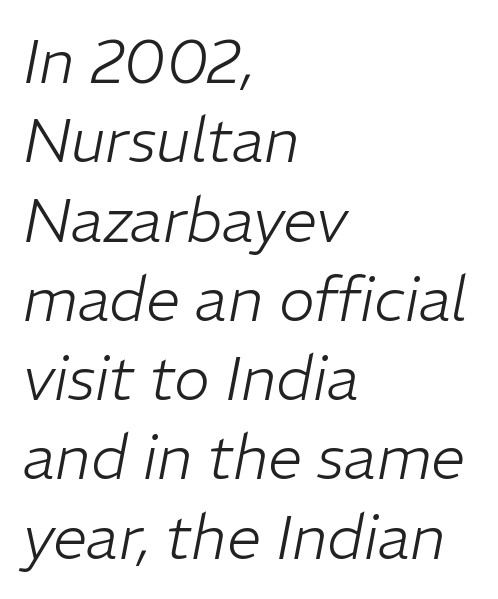
Short note: letters normally spaced. Leftover space on each line is placed entirely after the last word. Leading matches the norm, producing a regular column. Think of a printed novel: that variable character pitch is what you see here. An italicized treatment has been applied to the whole sample.
